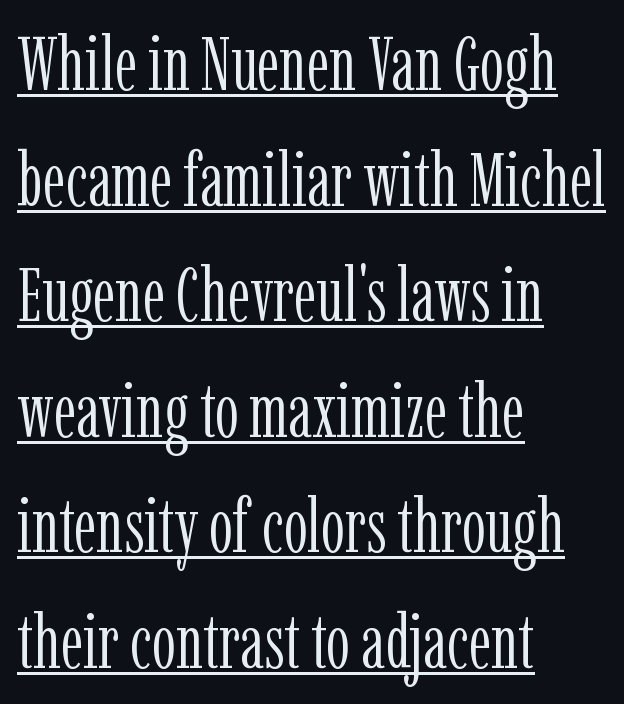
The image shows 76 px light, condensed serif type, upright; set left-aligned, normal line spacing (1.52x), normal letter spacing, underlined; low stroke contrast and a medium x-height.
